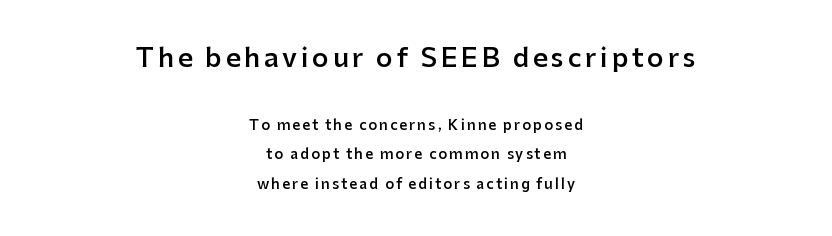
{"italic": "no", "bold": "semi", "underline": "no", "align": "center", "line_spacing": "loose", "line_spacing_ratio": 2.11, "larger_block": "first", "size_ratio": 1.86, "glyph_px": 26}
